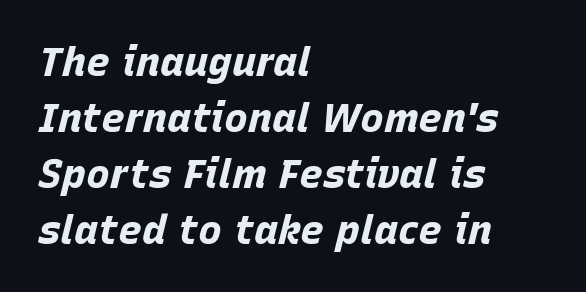
Q: Is the text bold? A: Yes.
Q: Is the text italic (slanted)? A: Yes, it leans right by about 15 degrees.
Q: Is the text underlined? A: No.
Q: How is the paragraph aligned? A: Left-aligned.
Q: Is the spacing between letters normal or unusually wide? A: Normal.
Q: Is the spacing between lines tight, normal or loose? A: Normal.
Q: Width (condensed, normal, or wide)? A: Normal.
Q: Stroke contrast? A: Low.
Q: x-height? A: Large.
Q: Monospaced? A: No.
